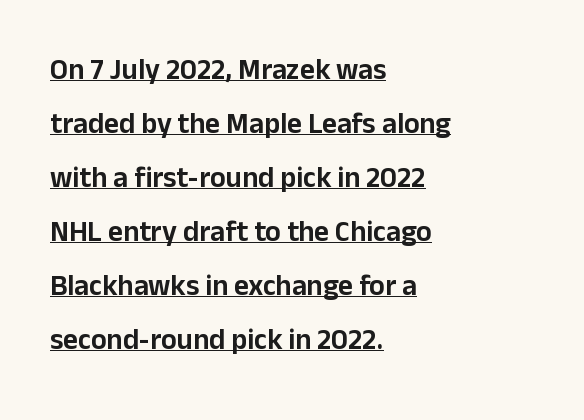
The image shows 29 px sans-serif type, upright; set left-aligned, line spacing 1.86x, normal letter spacing, underlined; low stroke contrast and a medium x-height.
